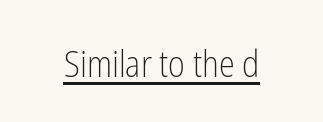
{"serif": "no", "italic": "no", "bold": "no", "weight": "light", "width": "condensed", "stroke_contrast": "low", "x_height": "medium", "monospaced": "no", "underline": "yes", "letter_spacing": "normal", "letter_spacing_em": 0.0, "glyph_px": 36}
